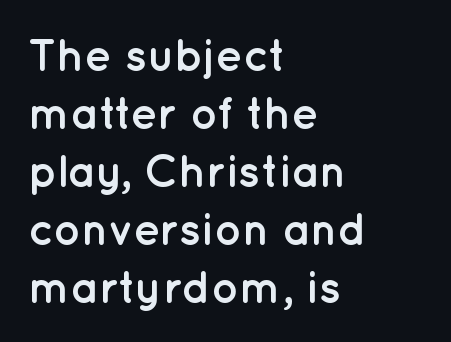
Summary of vertical rhythm: regular, with standard interline spacing. Beneath every word, the page is bare. The letters stand upright; this is a roman face. Varying glyph widths throughout — classic text-font behaviour.
